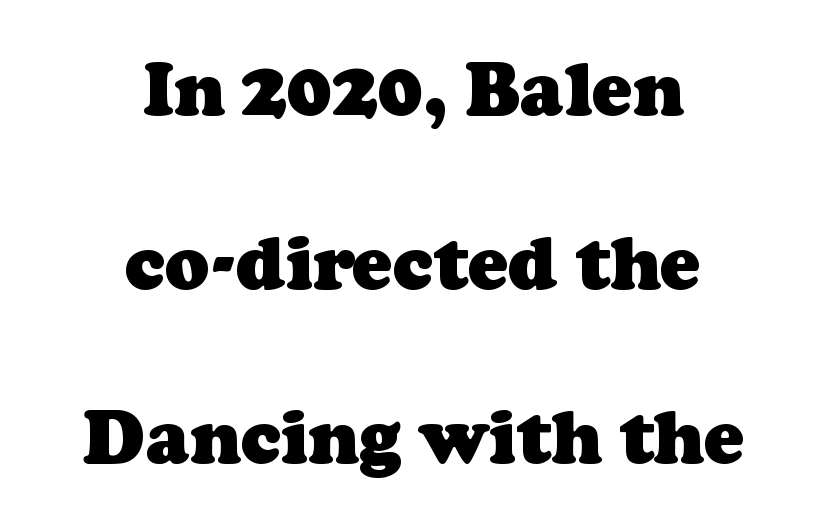
{"serif": "yes", "bold": "yes", "weight": "heavy", "width": "normal", "stroke_contrast": "low", "x_height": "medium", "monospaced": "no", "underline": "no", "align": "center", "line_spacing": "loose", "line_spacing_ratio": 2.35, "letter_spacing": "normal", "letter_spacing_em": 0.0, "glyph_px": 74}
